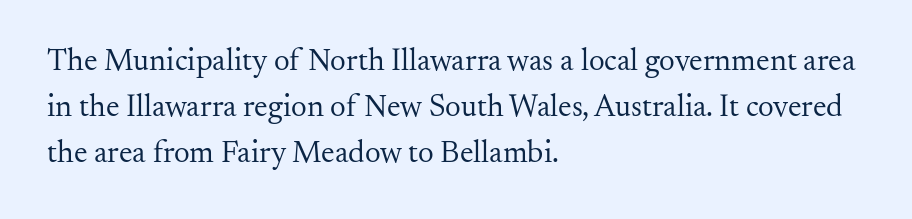
{"serif": "yes", "italic": "no", "bold": "no", "weight": "regular", "width": "normal", "stroke_contrast": "medium", "x_height": "small", "monospaced": "no", "underline": "no", "align": "left", "line_spacing": "normal", "line_spacing_ratio": 1.49, "letter_spacing": "normal", "letter_spacing_em": 0.0, "glyph_px": 31}
